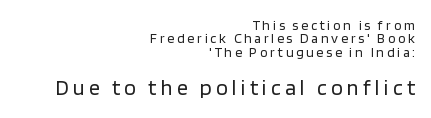
The image shows 22 px text type, upright; set right-aligned, tight line spacing (0.95x), not underlined; the second (bottom) block is 1.57x larger.
